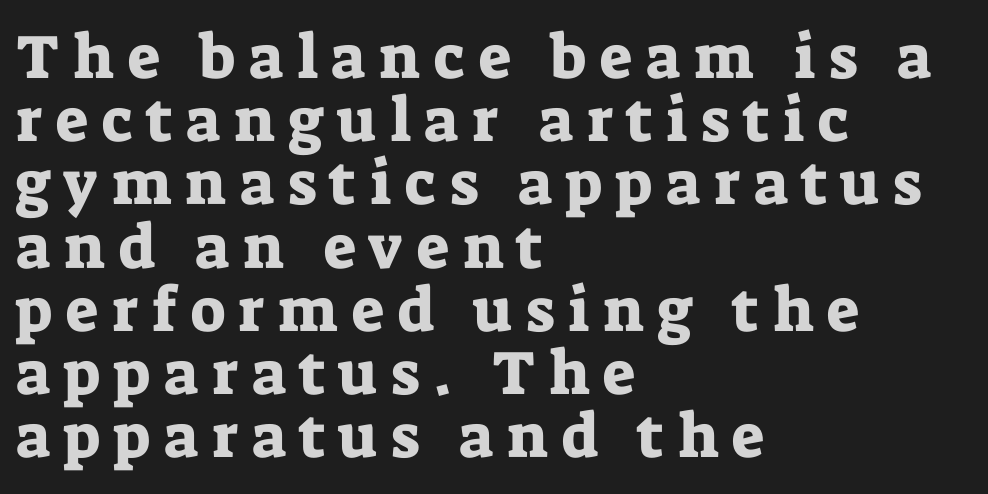
You could only call the tracking loose — the letters float apart. Horizontal alignment here is leftward, the default for most running prose. Spacing verdict: proportional, widths tailored to each character. The text was rendered using a seriffed face with decorative stroke endings.
